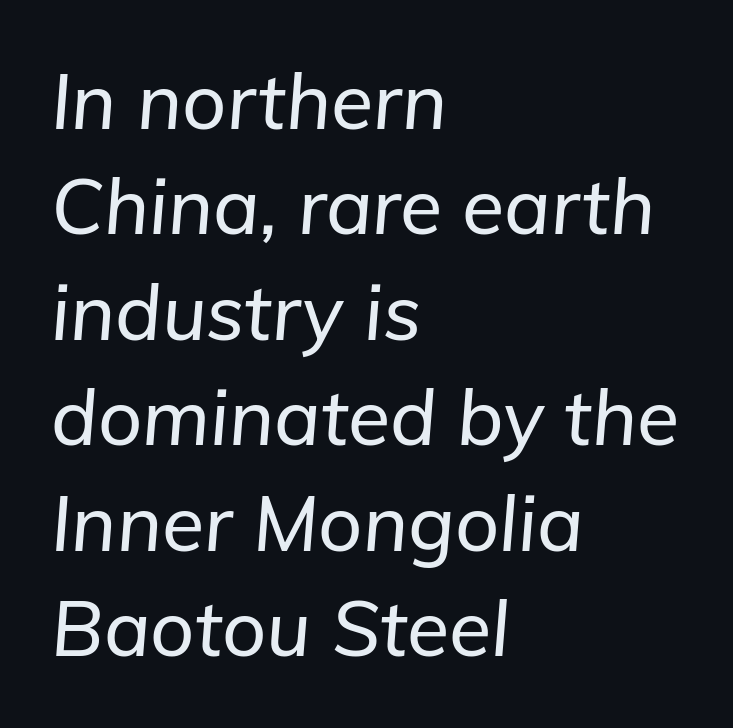
{"italic": "yes", "lean": "right", "slant_degrees": 5, "width": "normal", "stroke_contrast": "low", "x_height": "medium", "monospaced": "no", "underline": "no", "align": "left", "line_spacing": "normal", "line_spacing_ratio": 1.37, "letter_spacing": "normal", "letter_spacing_em": 0.0, "glyph_px": 77}
